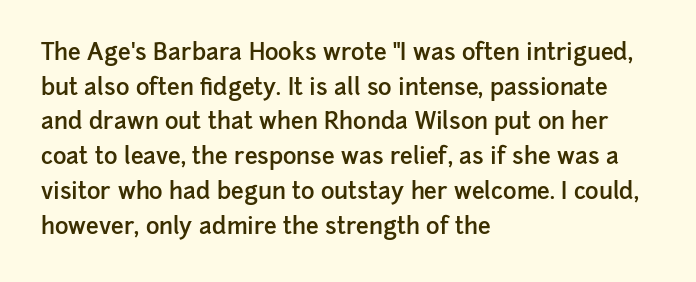
Students, observe: this is what conventionally led text looks like. Any mark beneath the type? The region is blank. On the weight axis this lands at semibold, roughly 600. These lines stack with their left ends in a neat column.
